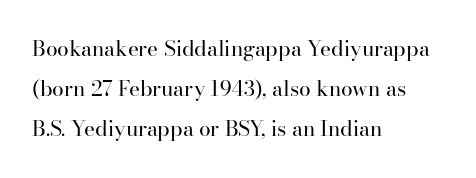
{"italic": "no", "bold": "no", "underline": "no", "align": "left", "line_spacing": "loose", "line_spacing_ratio": 1.91, "letter_spacing": "normal", "letter_spacing_em": 0.0, "glyph_px": 21}
